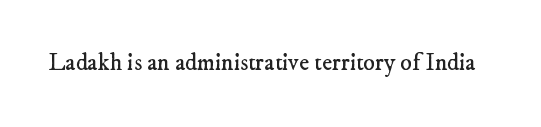
{"bold": "no", "underline": "no", "letter_spacing": "normal", "letter_spacing_em": 0.0, "glyph_px": 24}
